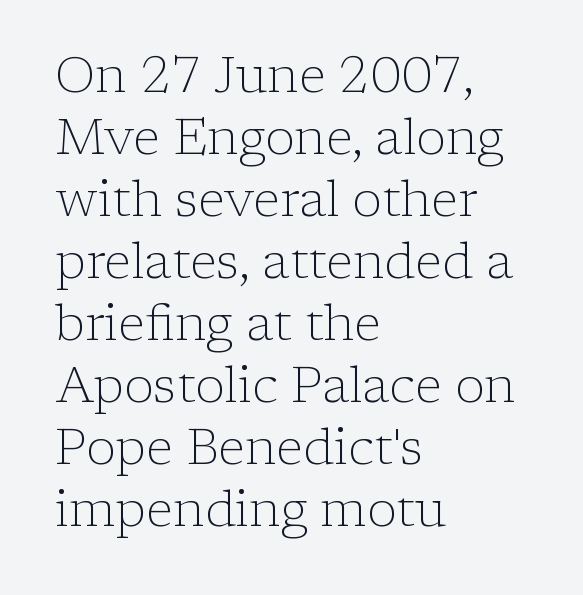
Think of a printed novel: that variable character pitch is what you see here. Compared with typical body copy, the letter spacing here is the same. Weight: regular or lighter. Is the block centered? No — it sits flush against the left margin. This is the regular roman posture of the typeface. Anything drawn beneath the words? Only blank space.
